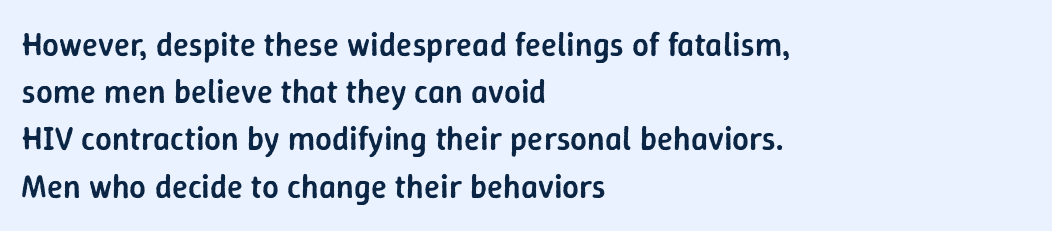
Letter spacing: default. This block has exactly the height ordinary leading produces. Quick note: underline off. Teacher's note: observe the even left margin — that is flush-left alignment.
